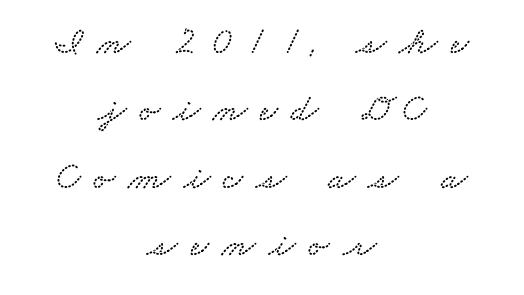
{"serif": "yes", "width": "wide", "stroke_contrast": "low", "x_height": "small", "monospaced": "no", "underline": "no", "align": "center", "line_spacing_ratio": 1.73, "letter_spacing": "wide", "letter_spacing_em": 0.34, "glyph_px": 39}
